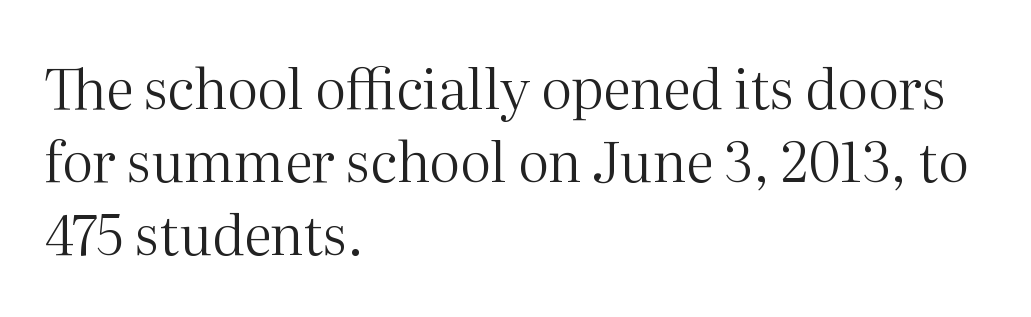
Short and long lines alike share a common starting point at left. This sample has the flowing, uneven cadence of proportional lettering. The horizontal fit of the characters is conventional and even. Posture: straight, roman, zero tilt.
